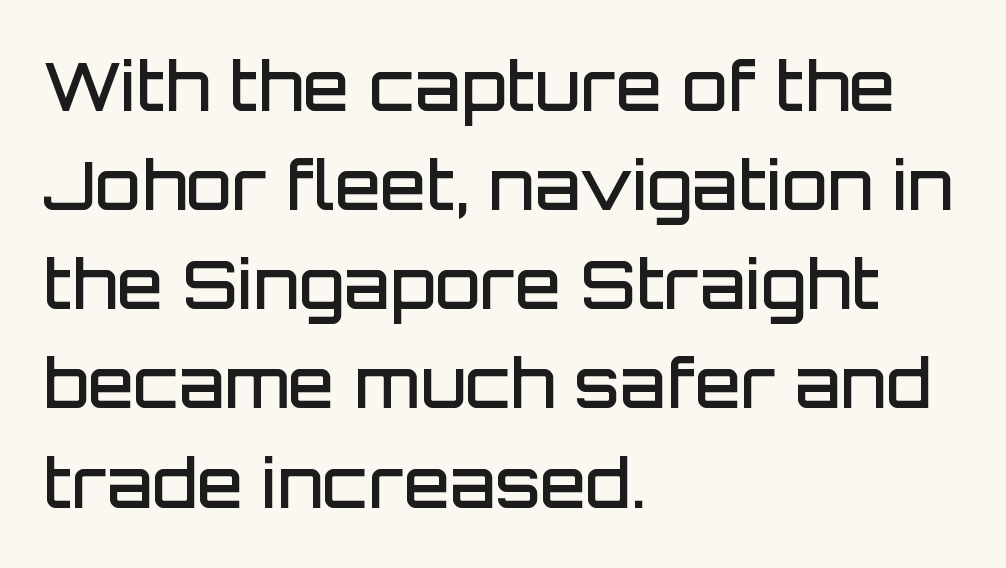
The image shows 67 px semibold sans-serif type, upright; set left-aligned, normal line spacing (1.48x), normal letter spacing, not underlined; low stroke contrast and a large x-height.
